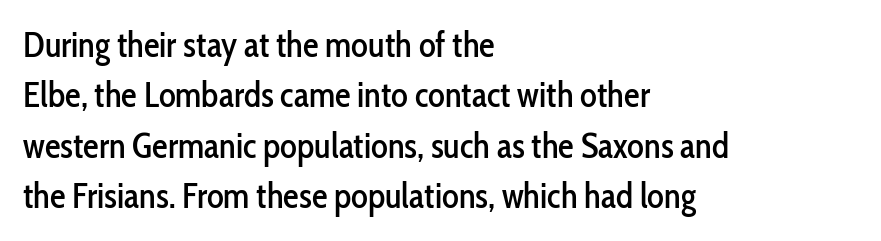
Line beginnings align vertically; line endings do not. Inter-character spacing is left at the font's built-in metrics. A typesetter would call this proportional, since set widths differ per character. A typesetter would call this leading conventional body-copy spacing.
